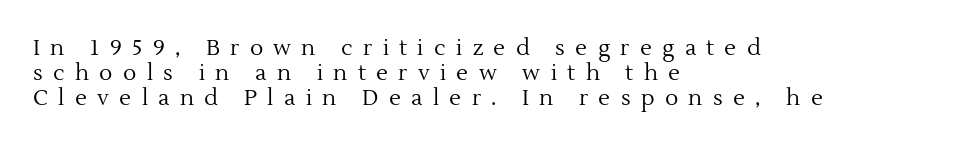
{"italic": "no", "bold": "no", "underline": "no", "align": "left", "line_spacing": "tight", "line_spacing_ratio": 1.13, "letter_spacing": "wide", "letter_spacing_em": 0.47, "glyph_px": 22}
